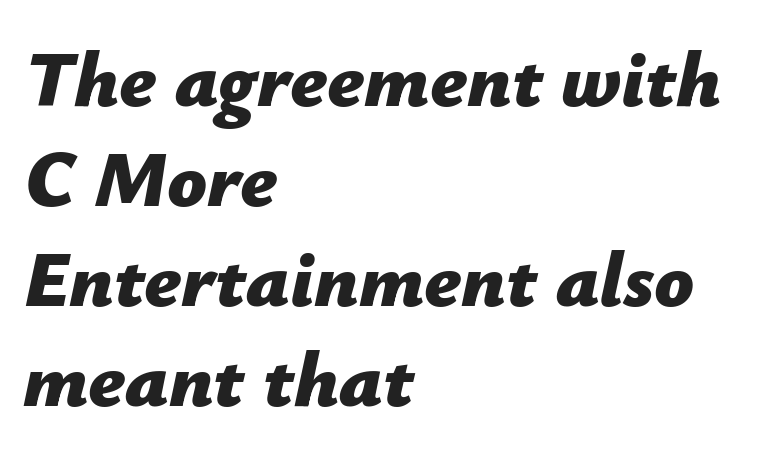
{"italic": "yes", "lean": "right", "slant_degrees": 12, "bold": "yes", "weight": "bold", "width": "normal", "stroke_contrast": "low", "x_height": "medium", "monospaced": "no", "underline": "no", "align": "left", "line_spacing": "normal", "line_spacing_ratio": 1.28, "letter_spacing": "normal", "letter_spacing_em": 0.0, "glyph_px": 78}
